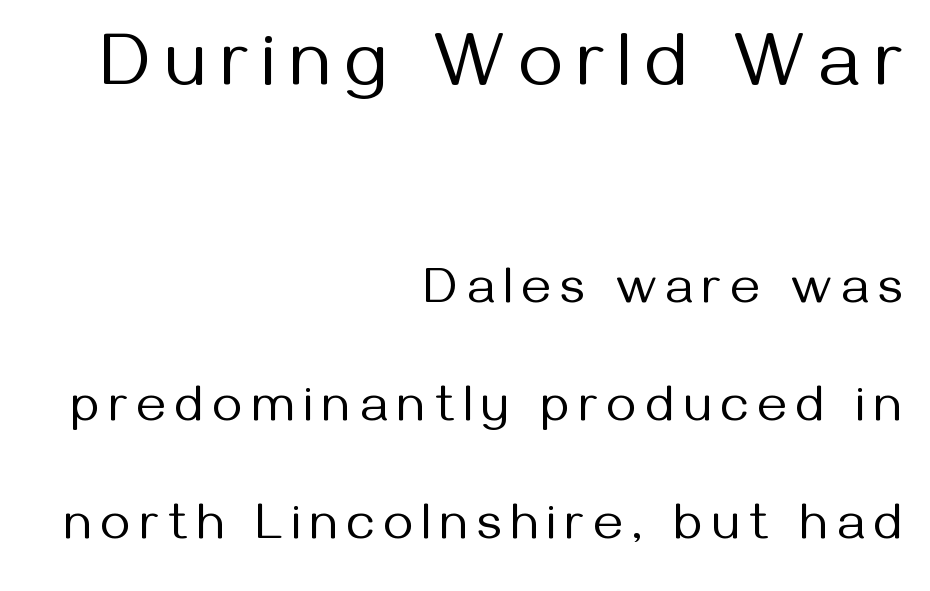
Q: Is the text bold? A: No.
Q: Is the text italic (slanted)? A: No, it is upright.
Q: Is the typeface a serif or a sans-serif typeface? A: Sans-serif.
Q: Is the text underlined? A: No.
Q: How is the paragraph aligned? A: Right-aligned.
Q: Is the spacing between lines tight, normal or loose? A: Loose.
Q: Which block of text is set in a larger size, the first (top) or the second (bottom)? A: The first (top) one.
Q: Width (condensed, normal, or wide)? A: Normal.
Q: Stroke contrast? A: Medium.
Q: x-height? A: Medium.
Q: Monospaced? A: No.
